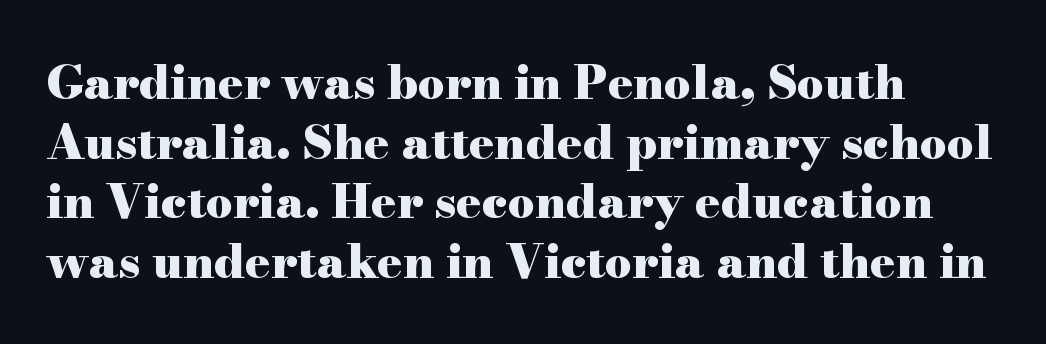
Each letter keeps its own natural width here, so spacing adapts to shape. Leading: standard. This is the regular roman posture of the typeface. Has an underline been added? It has not.
